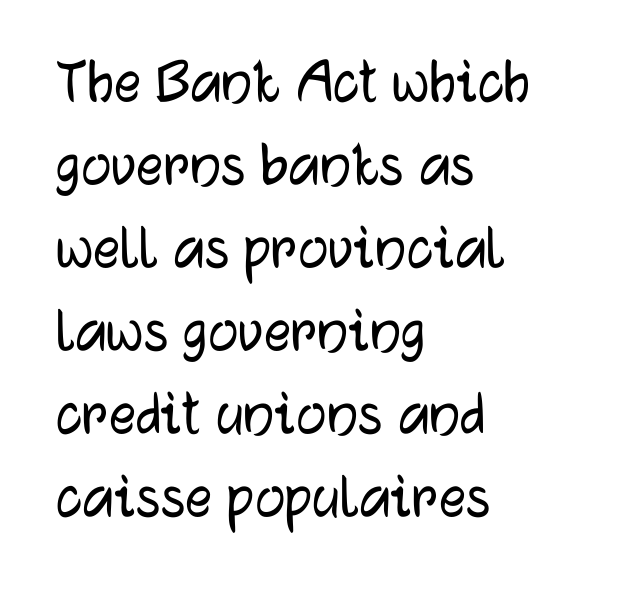
The image shows 67 px sans-serif type, upright; set left-aligned, line spacing 1.24x, normal letter spacing, not underlined; low stroke contrast and a medium x-height.
